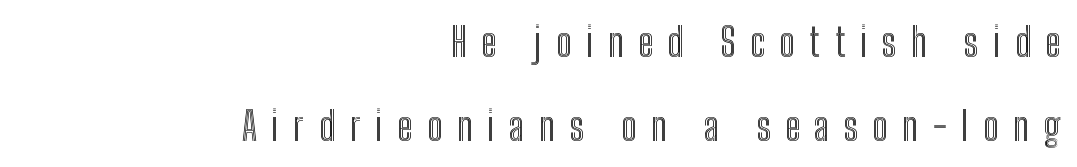
Q: Is the text italic (slanted)? A: No, it is upright.
Q: Is the text underlined? A: No.
Q: How is the paragraph aligned? A: Right-aligned.
Q: Is the spacing between letters normal or unusually wide? A: Unusually wide.
Q: Is the spacing between lines tight, normal or loose? A: Loose.
Q: Width (condensed, normal, or wide)? A: Condensed.
Q: x-height? A: Medium.
Q: Monospaced? A: No.
